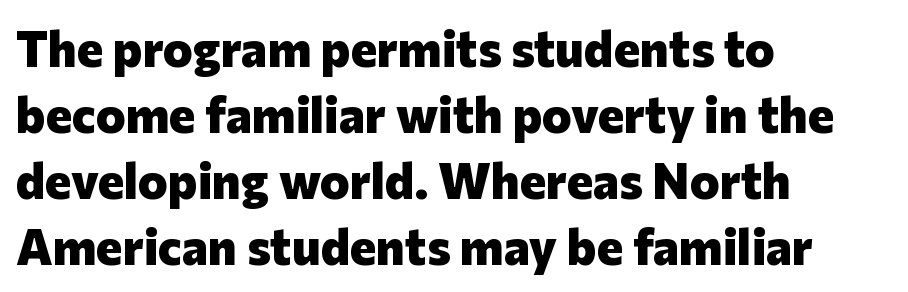
The image shows 50 px heavy sans-serif type, upright; set left-aligned, normal line spacing (1.32x), normal letter spacing, not underlined; low stroke contrast and a medium x-height.
